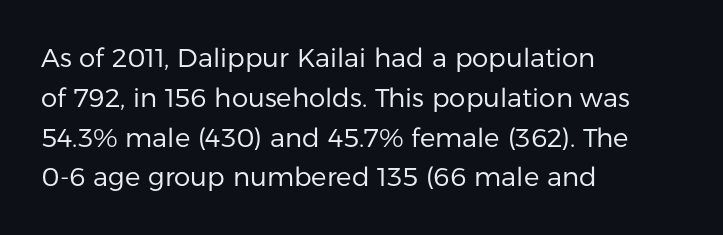
Q: Is the text bold? A: No.
Q: Is the text italic (slanted)? A: No, it is upright.
Q: Is the text underlined? A: No.
Q: How is the paragraph aligned? A: Left-aligned.
Q: Is the spacing between letters normal or unusually wide? A: Normal.
Q: Is the spacing between lines tight, normal or loose? A: Normal.
